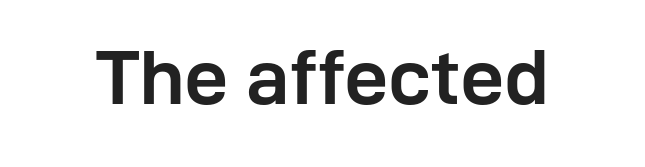
The image shows 78 px semibold sans-serif type, upright; set normal letter spacing, not underlined; low stroke contrast and a medium x-height.
